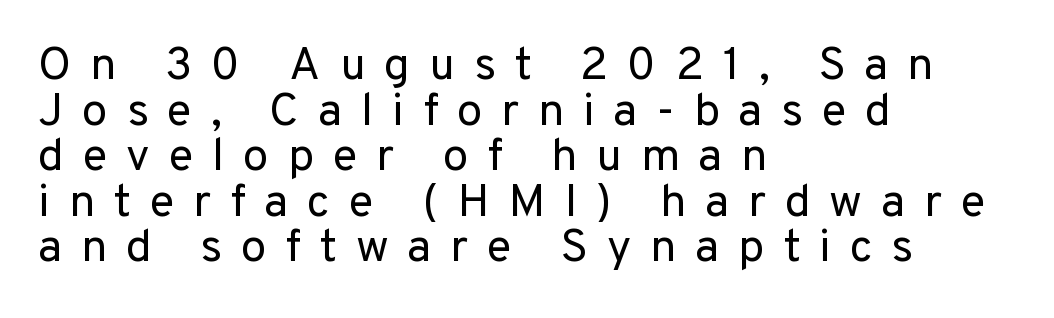
{"serif": "no", "italic": "no", "bold": "no", "weight": "regular", "width": "normal", "stroke_contrast": "low", "x_height": "medium", "monospaced": "no", "underline": "no", "align": "left", "line_spacing": "tight", "line_spacing_ratio": 0.99, "letter_spacing": "wide", "letter_spacing_em": 0.41, "glyph_px": 46}
